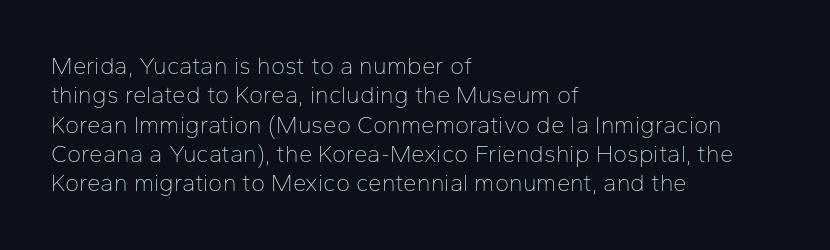
Q: Is the text bold? A: No.
Q: Is the text italic (slanted)? A: No, it is upright.
Q: Is the text underlined? A: No.
Q: How is the paragraph aligned? A: Left-aligned.
Q: Is the spacing between letters normal or unusually wide? A: Normal.
